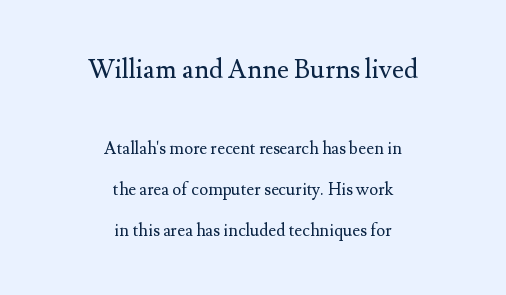
Q: Is the text bold? A: No.
Q: Is the text italic (slanted)? A: No, it is upright.
Q: Is the text underlined? A: No.
Q: How is the paragraph aligned? A: Centered.
Q: Is the spacing between letters normal or unusually wide? A: Normal.
Q: Is the spacing between lines tight, normal or loose? A: Loose.
Q: Which block of text is set in a larger size, the first (top) or the second (bottom)? A: The first (top) one.
